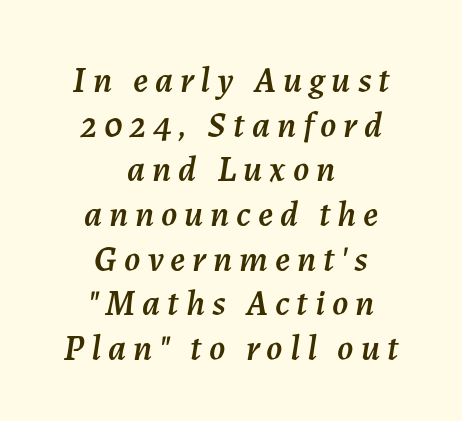
{"italic": "yes", "lean": "right", "slant_degrees": 7, "width": "normal", "stroke_contrast": "medium", "x_height": "medium", "monospaced": "no", "underline": "no", "align": "center", "line_spacing_ratio": 1.24, "glyph_px": 36}
